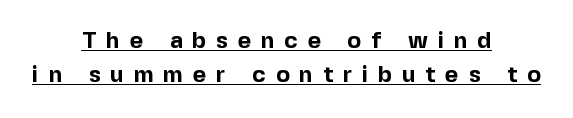
No italicization has been applied; the sample stays upright. Emphasis by weight is at full strength: bold. The line texture is sparse and dotted thanks to wide tracking. Students, observe the line beneath the letters — that is underlining.
